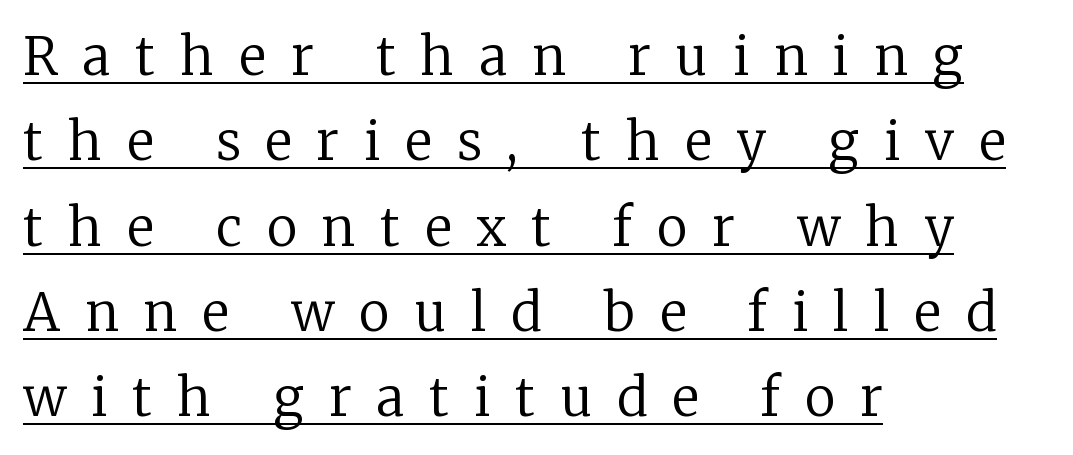
{"serif": "yes", "italic": "no", "bold": "no", "weight": "regular", "width": "normal", "stroke_contrast": "low", "x_height": "medium", "monospaced": "no", "underline": "yes", "align": "left", "line_spacing": "normal", "line_spacing_ratio": 1.64, "letter_spacing": "wide", "letter_spacing_em": 0.48, "glyph_px": 52}
